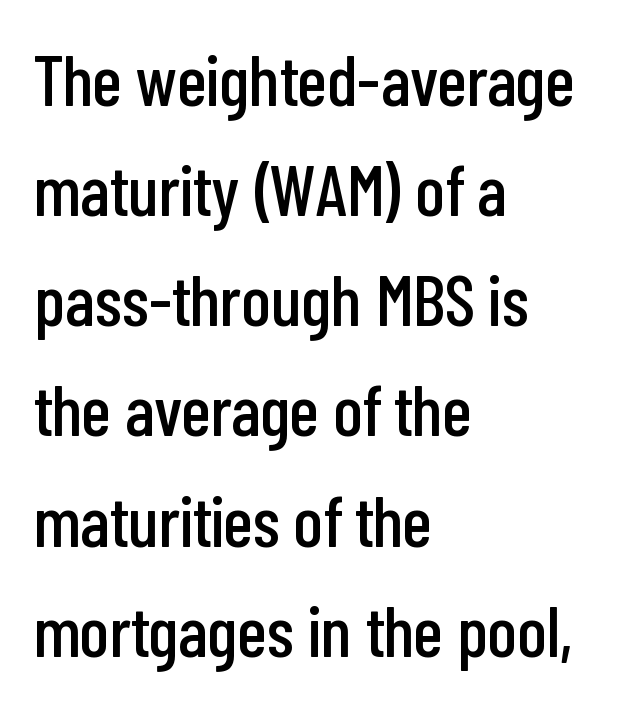
{"serif": "no", "italic": "no", "width": "condensed", "stroke_contrast": "low", "x_height": "medium", "monospaced": "no", "underline": "no", "align": "left", "line_spacing": "normal", "line_spacing_ratio": 1.53, "letter_spacing": "normal", "letter_spacing_em": 0.0, "glyph_px": 72}
